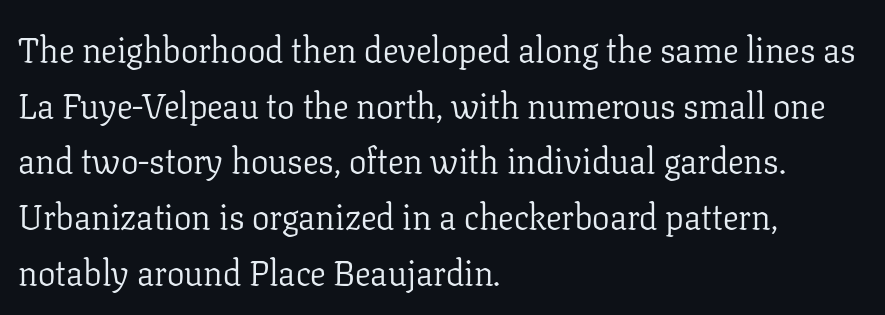
{"serif": "yes", "italic": "no", "bold": "no", "weight": "light", "width": "normal", "stroke_contrast": "low", "x_height": "medium", "monospaced": "no", "underline": "no", "align": "left", "line_spacing": "normal", "line_spacing_ratio": 1.59, "letter_spacing": "normal", "letter_spacing_em": 0.0, "glyph_px": 35}
